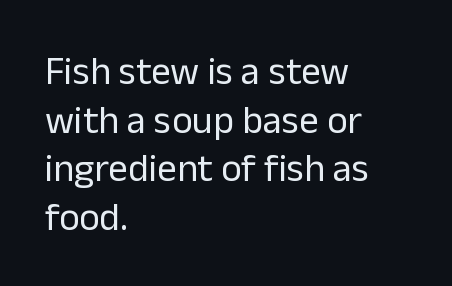
The image shows 39 px regular-weight sans-serif type, upright; set left-aligned, normal line spacing (1.25x), normal letter spacing, not underlined; low stroke contrast and a medium x-height.
